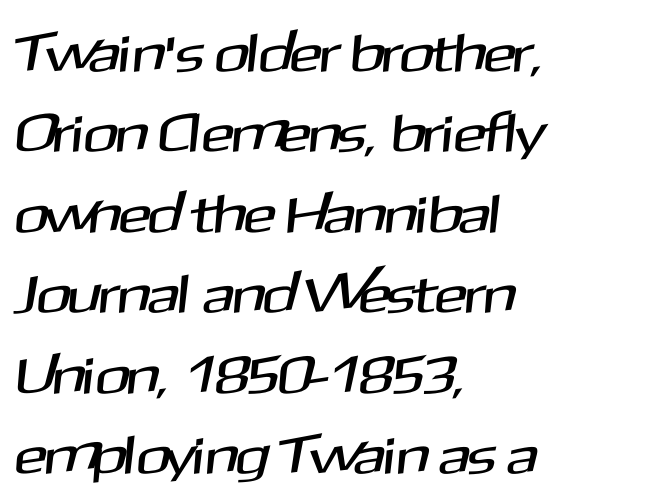
{"serif": "no", "width": "normal", "stroke_contrast": "medium", "x_height": "medium", "monospaced": "no", "underline": "no", "align": "left", "line_spacing": "normal", "line_spacing_ratio": 1.49, "letter_spacing": "normal", "letter_spacing_em": 0.0, "glyph_px": 54}
